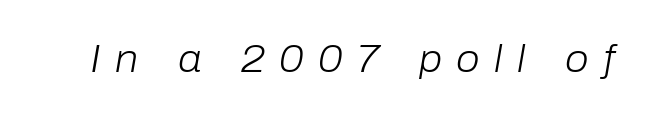
The image shows 38 px light type, italic (leaning right); set unusually wide letter spacing (+0.38 em), not underlined; low stroke contrast and a medium x-height.
